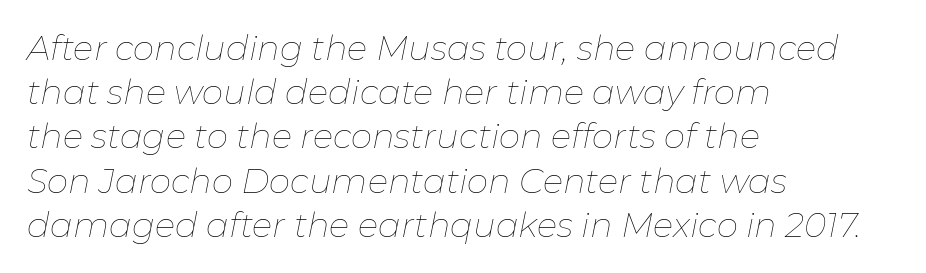
Q: Is the text bold? A: No.
Q: Is the text italic (slanted)? A: Yes, it leans right by about 11 degrees.
Q: Is the text underlined? A: No.
Q: How is the paragraph aligned? A: Left-aligned.
Q: Is the spacing between letters normal or unusually wide? A: Normal.
Q: Is the spacing between lines tight, normal or loose? A: Normal.
Q: Width (condensed, normal, or wide)? A: Normal.
Q: Stroke contrast? A: Low.
Q: x-height? A: Medium.
Q: Monospaced? A: No.
